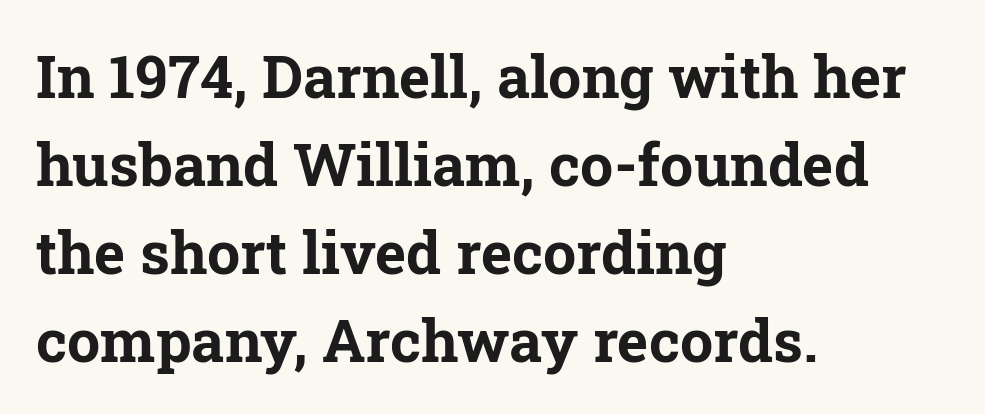
Q: Is the text bold? A: Yes.
Q: Is the text italic (slanted)? A: No, it is upright.
Q: Is the typeface a serif or a sans-serif typeface? A: Serif.
Q: Is the text underlined? A: No.
Q: How is the paragraph aligned? A: Left-aligned.
Q: Is the spacing between letters normal or unusually wide? A: Normal.
Q: Is the spacing between lines tight, normal or loose? A: Normal.
Q: Width (condensed, normal, or wide)? A: Normal.
Q: Stroke contrast? A: Low.
Q: x-height? A: Medium.
Q: Monospaced? A: No.
